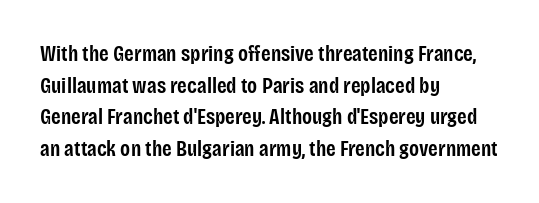
{"italic": "no", "bold": "semi", "underline": "no", "align": "left", "line_spacing": "normal", "line_spacing_ratio": 1.44, "letter_spacing": "normal", "letter_spacing_em": 0.0, "glyph_px": 22}
